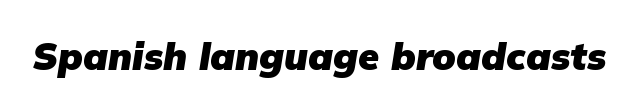
Q: Is the text bold? A: Yes.
Q: Is the text italic (slanted)? A: Yes, it leans right by about 9 degrees.
Q: Is the text underlined? A: No.
Q: Is the spacing between letters normal or unusually wide? A: Normal.
Q: Width (condensed, normal, or wide)? A: Normal.
Q: Stroke contrast? A: Low.
Q: x-height? A: Medium.
Q: Monospaced? A: No.
